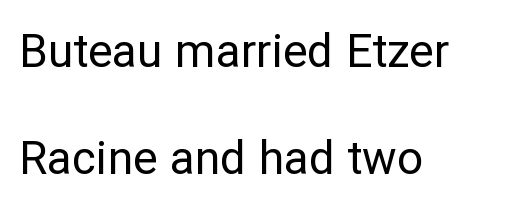
Q: Is the text bold? A: No.
Q: Is the text italic (slanted)? A: No, it is upright.
Q: Is the typeface a serif or a sans-serif typeface? A: Sans-serif.
Q: Is the text underlined? A: No.
Q: How is the paragraph aligned? A: Left-aligned.
Q: Is the spacing between letters normal or unusually wide? A: Normal.
Q: Is the spacing between lines tight, normal or loose? A: Loose.
Q: Width (condensed, normal, or wide)? A: Normal.
Q: Stroke contrast? A: Low.
Q: x-height? A: Medium.
Q: Monospaced? A: No.
